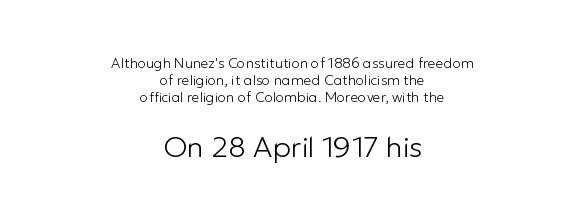
The image shows 29 px light sans-serif type, upright; set centered, line spacing 1.22x, normal letter spacing, not underlined; the second (bottom) block is 2.07x larger; low stroke contrast and a medium x-height.
